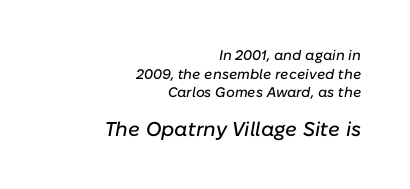
Q: Is the text italic (slanted)? A: Yes, it leans right by about 10 degrees.
Q: Is the text underlined? A: No.
Q: How is the paragraph aligned? A: Right-aligned.
Q: Is the spacing between letters normal or unusually wide? A: Normal.
Q: Is the spacing between lines tight, normal or loose? A: Normal.
Q: Which block of text is set in a larger size, the first (top) or the second (bottom)? A: The second (bottom) one.
